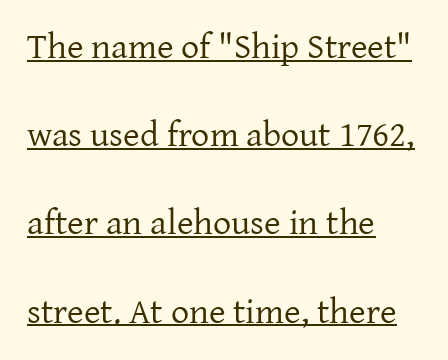
The image shows 36 px regular-weight serif type, upright; set left-aligned, loose line spacing (2.45x), normal letter spacing, underlined; low stroke contrast and a medium x-height.
